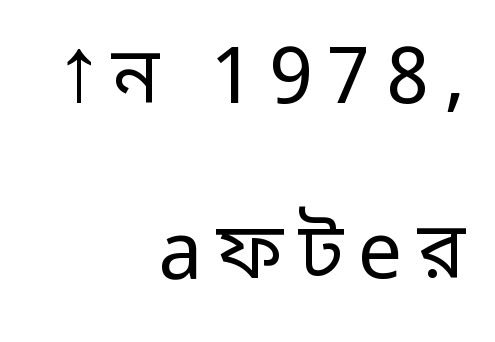
Note the varied advance widths — an 'i' is clearly narrower than an 'm'. Letters have the restrained weight of plain body copy at most. If you measured baseline to baseline, you'd find a long distance. Quick note: underline off.
